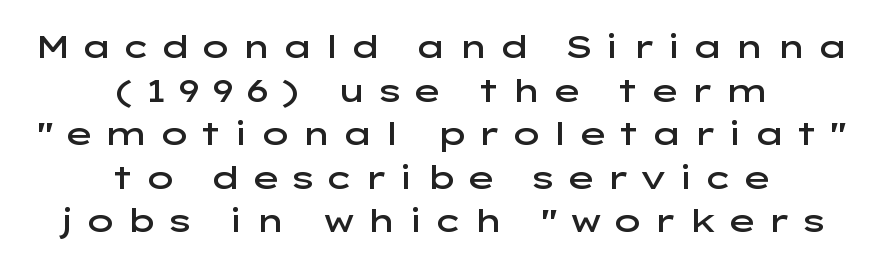
{"serif": "no", "italic": "no", "bold": "semi", "weight": "semibold", "width": "wide", "stroke_contrast": "low", "x_height": "medium", "monospaced": "no", "underline": "no", "align": "center", "line_spacing": "normal", "line_spacing_ratio": 1.36, "letter_spacing": "wide", "letter_spacing_em": 0.29, "glyph_px": 32}
